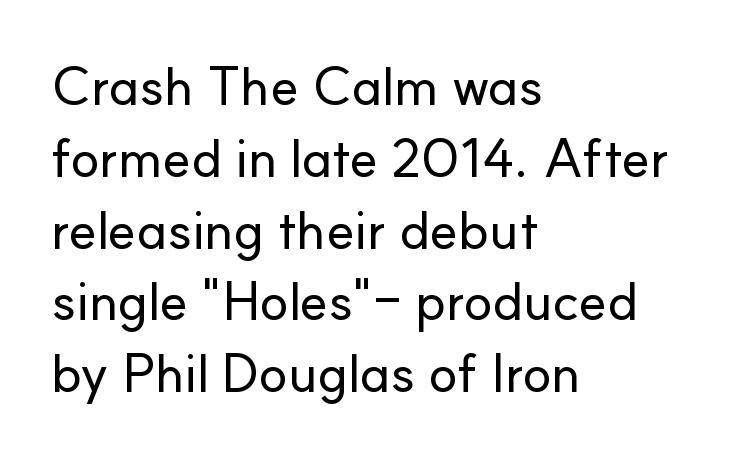
The image shows 54 px sans-serif type, upright; set left-aligned, normal line spacing (1.33x), normal letter spacing, not underlined; low stroke contrast and a small x-height.
